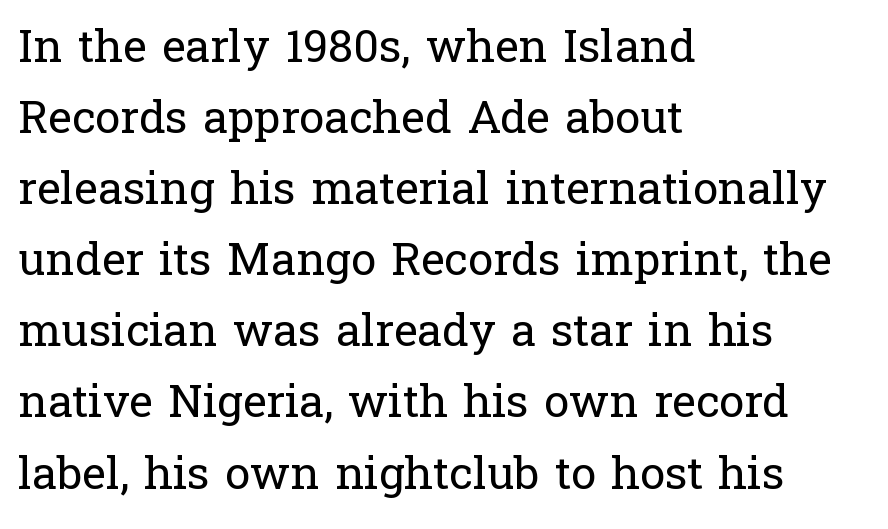
The image shows 45 px regular-weight serif type, upright; set left-aligned, normal line spacing (1.58x), normal letter spacing, not underlined; low stroke contrast and a medium x-height.
